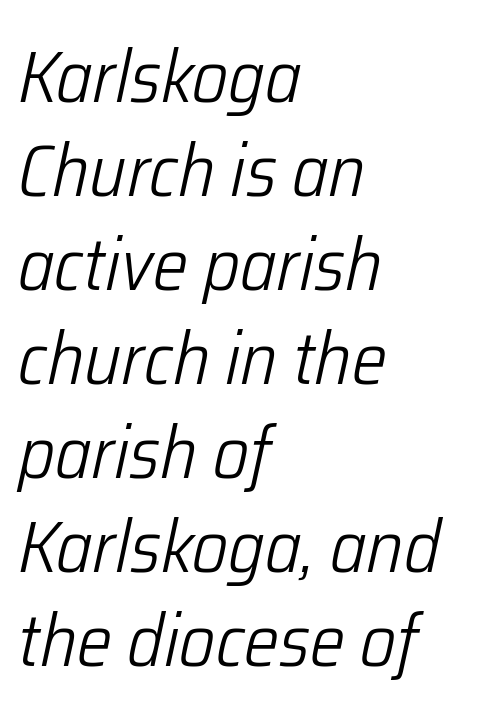
Q: Is the text bold? A: No.
Q: Is the text italic (slanted)? A: Yes, it leans right by about 12 degrees.
Q: Is the text underlined? A: No.
Q: How is the paragraph aligned? A: Left-aligned.
Q: Is the spacing between letters normal or unusually wide? A: Normal.
Q: Is the spacing between lines tight, normal or loose? A: Normal.
Q: Width (condensed, normal, or wide)? A: Condensed.
Q: Stroke contrast? A: Low.
Q: x-height? A: Medium.
Q: Monospaced? A: No.
